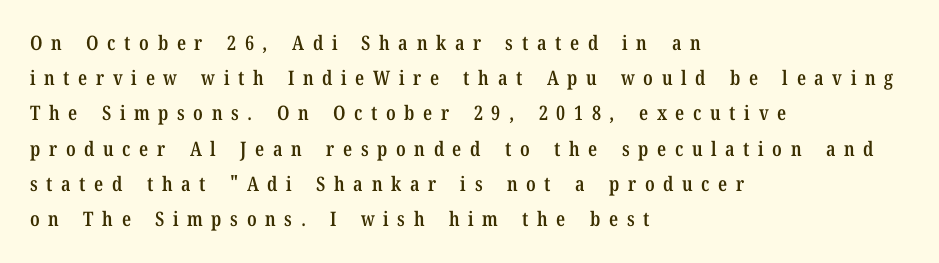
{"italic": "no", "bold": "semi", "underline": "no", "align": "left", "line_spacing_ratio": 1.76, "letter_spacing": "wide", "letter_spacing_em": 0.43, "glyph_px": 20}
